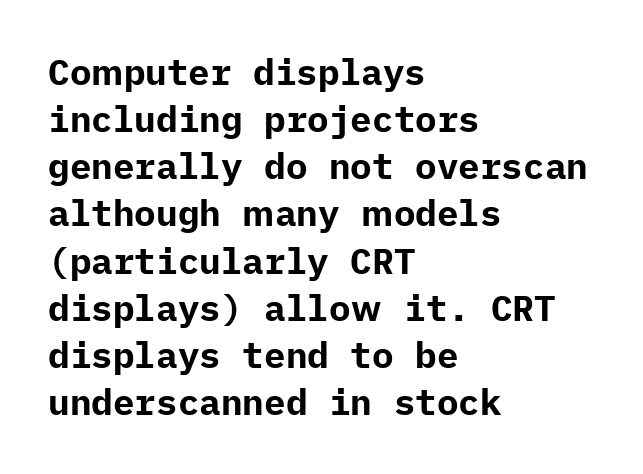
Q: Is the text bold? A: Yes.
Q: Is the text italic (slanted)? A: No, it is upright.
Q: Is the typeface a serif or a sans-serif typeface? A: Sans-serif.
Q: Is the text underlined? A: No.
Q: How is the paragraph aligned? A: Left-aligned.
Q: Is the spacing between letters normal or unusually wide? A: Normal.
Q: Is the spacing between lines tight, normal or loose? A: Normal.
Q: Width (condensed, normal, or wide)? A: Normal.
Q: Stroke contrast? A: Low.
Q: x-height? A: Medium.
